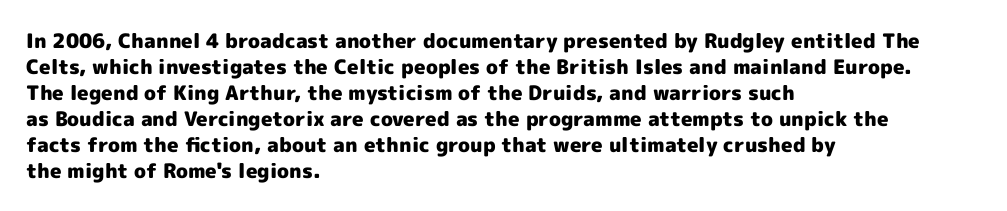
{"italic": "no", "bold": "yes", "underline": "no", "align": "left", "line_spacing": "normal", "line_spacing_ratio": 1.3, "letter_spacing": "normal", "letter_spacing_em": 0.0, "glyph_px": 20}
